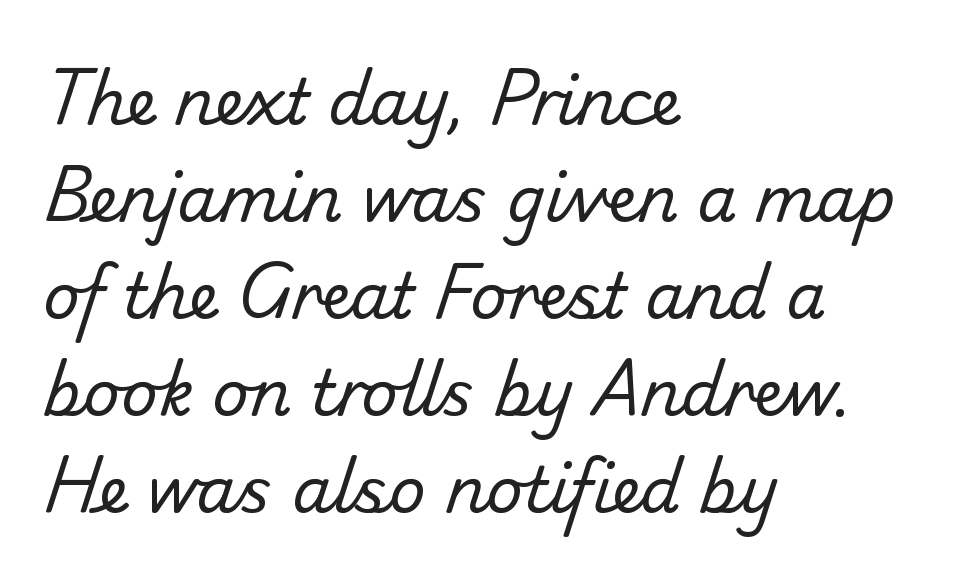
{"serif": "no", "bold": "no", "weight": "regular", "width": "normal", "stroke_contrast": "low", "x_height": "small", "monospaced": "no", "underline": "no", "align": "left", "line_spacing": "normal", "line_spacing_ratio": 1.54, "letter_spacing": "normal", "letter_spacing_em": 0.0, "glyph_px": 63}
